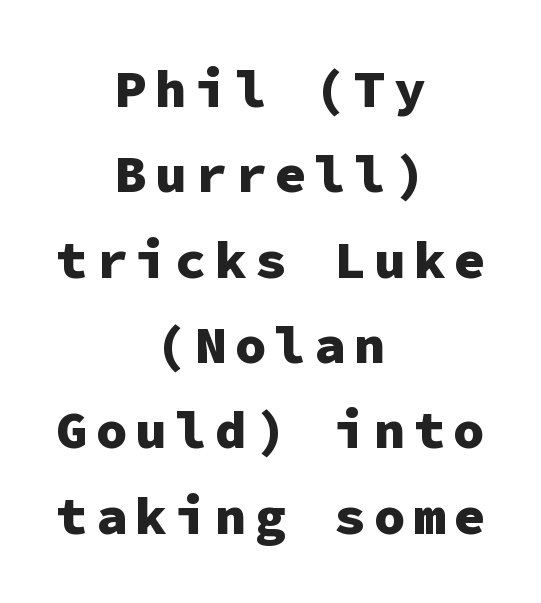
{"serif": "no", "italic": "no", "bold": "yes", "weight": "heavy", "width": "normal", "stroke_contrast": "low", "x_height": "medium", "monospaced": "yes", "underline": "no", "align": "center", "line_spacing": "normal", "line_spacing_ratio": 1.61, "glyph_px": 53}
